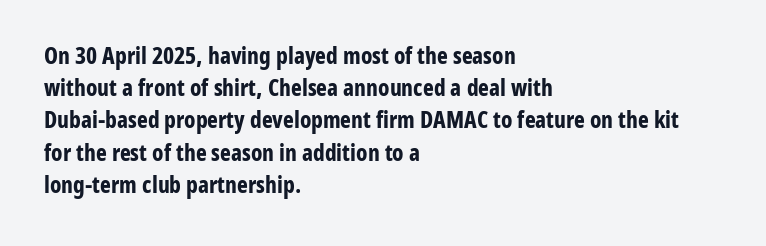
The image shows 23 px bold type, upright; set left-aligned, normal line spacing (1.4x), normal letter spacing, not underlined.
